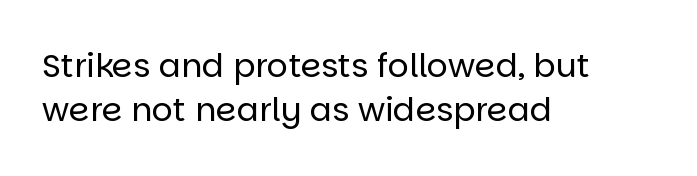
This sample uses an upright cut, with every glyph sitting square on the baseline. Short and long lines alike share a common starting point at left. Line spacing here is normal. Serifs: no, the terminals of the letterforms are clean. Check the space under the baseline: it is left empty.
